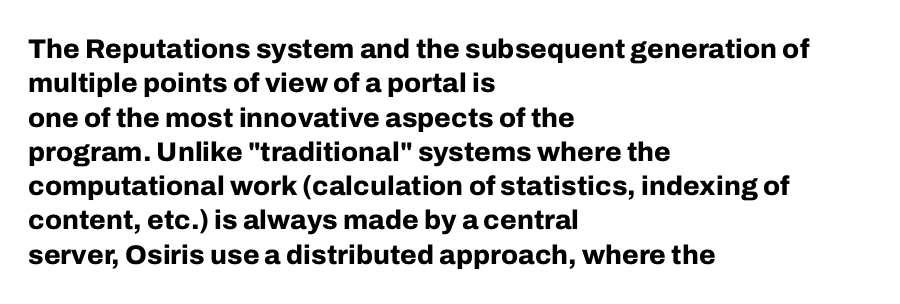
The image shows 27 px bold type, upright; set left-aligned, normal line spacing (1.27x), normal letter spacing, not underlined.
